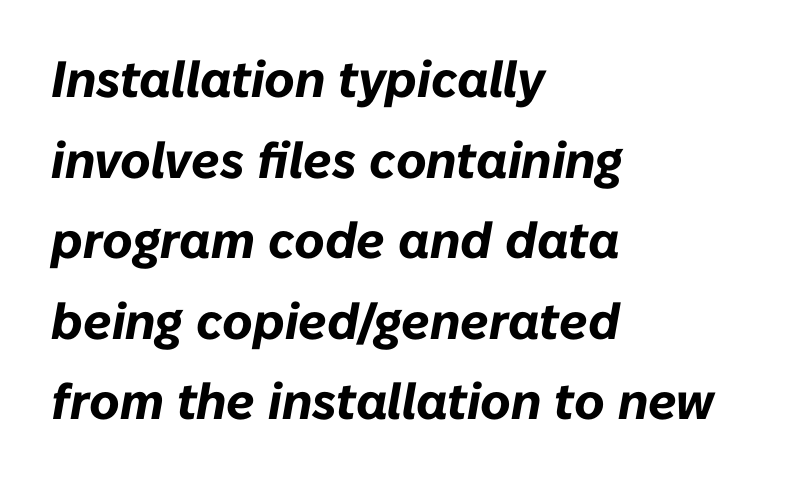
Q: Is the text bold? A: Yes.
Q: Is the text italic (slanted)? A: Yes, it leans right by about 10 degrees.
Q: Is the text underlined? A: No.
Q: How is the paragraph aligned? A: Left-aligned.
Q: Is the spacing between letters normal or unusually wide? A: Normal.
Q: Is the spacing between lines tight, normal or loose? A: Normal.
Q: Width (condensed, normal, or wide)? A: Normal.
Q: Stroke contrast? A: Low.
Q: x-height? A: Medium.
Q: Monospaced? A: No.
